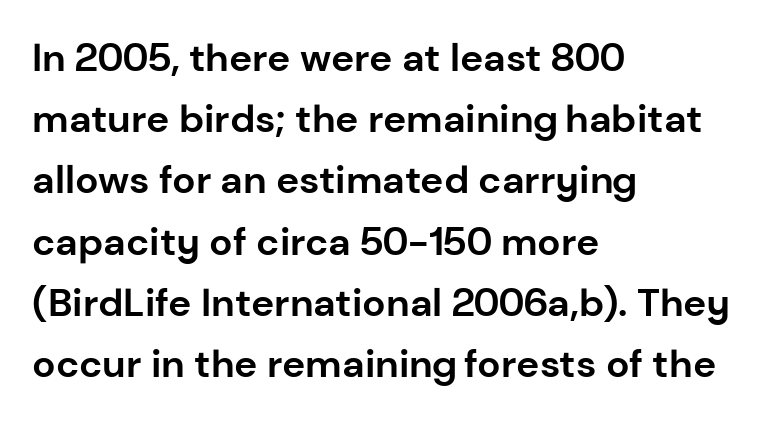
Q: Is the text bold? A: Yes.
Q: Is the text italic (slanted)? A: No, it is upright.
Q: Is the typeface a serif or a sans-serif typeface? A: Sans-serif.
Q: Is the text underlined? A: No.
Q: How is the paragraph aligned? A: Left-aligned.
Q: Is the spacing between letters normal or unusually wide? A: Normal.
Q: Is the spacing between lines tight, normal or loose? A: Normal.
Q: Width (condensed, normal, or wide)? A: Normal.
Q: Stroke contrast? A: Low.
Q: x-height? A: Medium.
Q: Monospaced? A: No.
